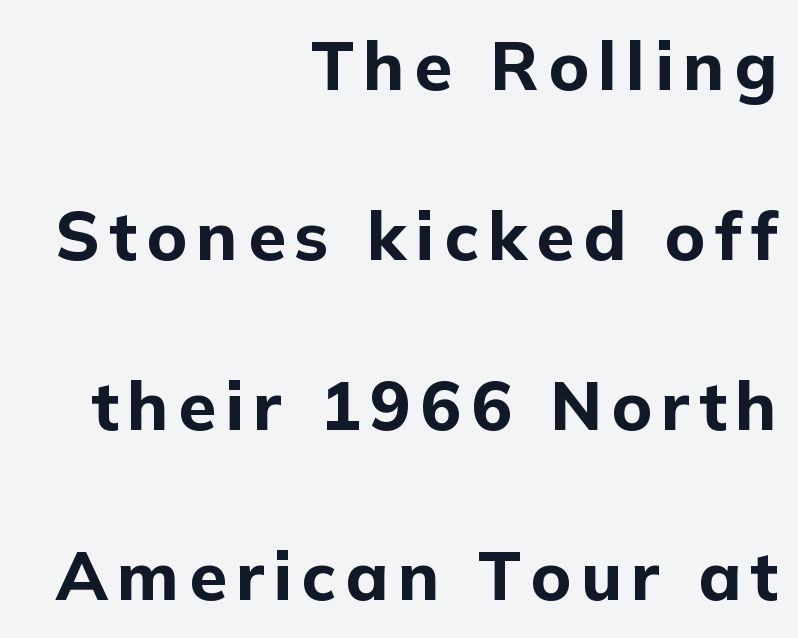
The image shows 68 px bold sans-serif type, upright; set right-aligned, loose line spacing (2.5x), not underlined; low stroke contrast and a medium x-height.
